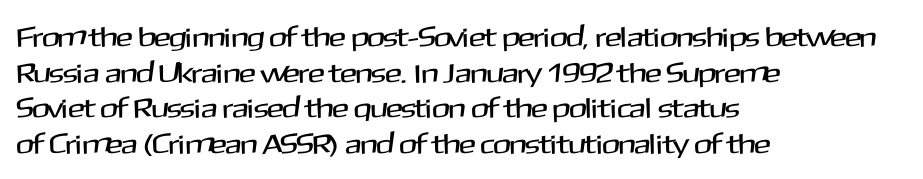
Q: Is the text italic (slanted)? A: No, it is upright.
Q: Is the typeface a serif or a sans-serif typeface? A: Sans-serif.
Q: Is the text underlined? A: No.
Q: How is the paragraph aligned? A: Left-aligned.
Q: Is the spacing between letters normal or unusually wide? A: Normal.
Q: Is the spacing between lines tight, normal or loose? A: Normal.
Q: Width (condensed, normal, or wide)? A: Normal.
Q: Stroke contrast? A: Medium.
Q: x-height? A: Medium.
Q: Monospaced? A: No.
